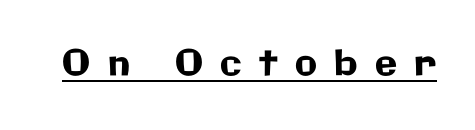
The image shows 36 px sans-serif type, upright; set unusually wide letter spacing (+0.48 em), underlined; low stroke contrast and a medium x-height.
